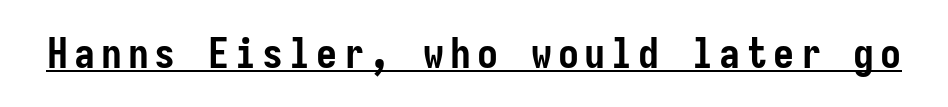
Strokes here are thick enough to call this a true bold. Nothing sits at the stroke ends, so this counts as sans-serif. The letters stand upright; this is a roman face. Underlined type.
